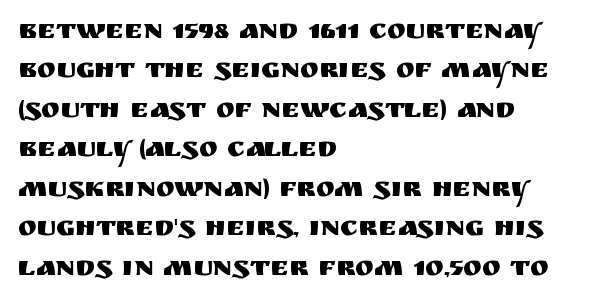
The image shows 28 px sans-serif type, upright; set left-aligned, normal line spacing (1.41x), normal letter spacing, not underlined; medium stroke contrast and a large x-height.
